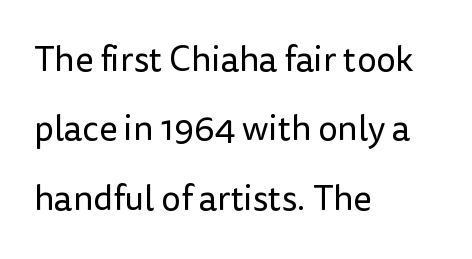
{"serif": "no", "italic": "no", "bold": "no", "weight": "regular", "width": "normal", "stroke_contrast": "low", "x_height": "medium", "monospaced": "no", "underline": "no", "align": "left", "line_spacing": "loose", "line_spacing_ratio": 1.98, "letter_spacing": "normal", "letter_spacing_em": 0.0, "glyph_px": 35}
